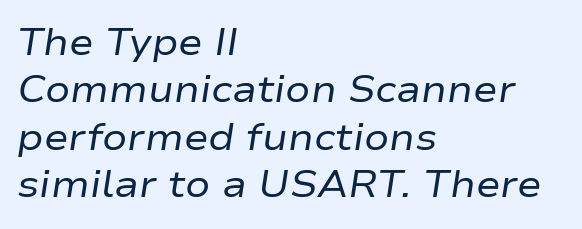
The image shows 37 px regular-weight, wide type, italic (leaning right); set left-aligned, normal line spacing (1.28x), normal letter spacing, not underlined; low stroke contrast and a medium x-height.
